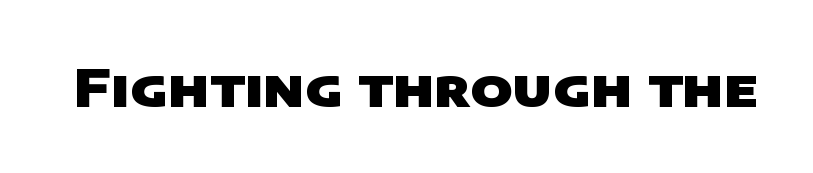
Heft: maximum for text — a bold. The horizontal fit of the characters is conventional and even. Glance below the letters and you will spot only blank space. Check where the strokes stop: nothing finishes them off — pure sans. Each letter keeps its own natural width here, so spacing adapts to shape.
